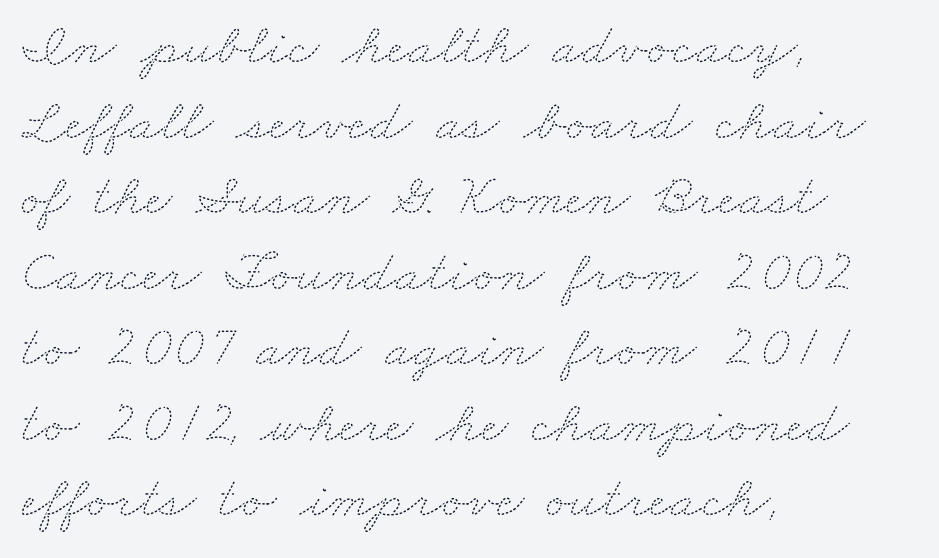
Q: Is the text bold? A: No.
Q: Is the text underlined? A: No.
Q: How is the paragraph aligned? A: Left-aligned.
Q: Is the spacing between letters normal or unusually wide? A: Normal.
Q: Is the spacing between lines tight, normal or loose? A: Normal.
Q: Width (condensed, normal, or wide)? A: Wide.
Q: Stroke contrast? A: Medium.
Q: x-height? A: Small.
Q: Monospaced? A: No.
